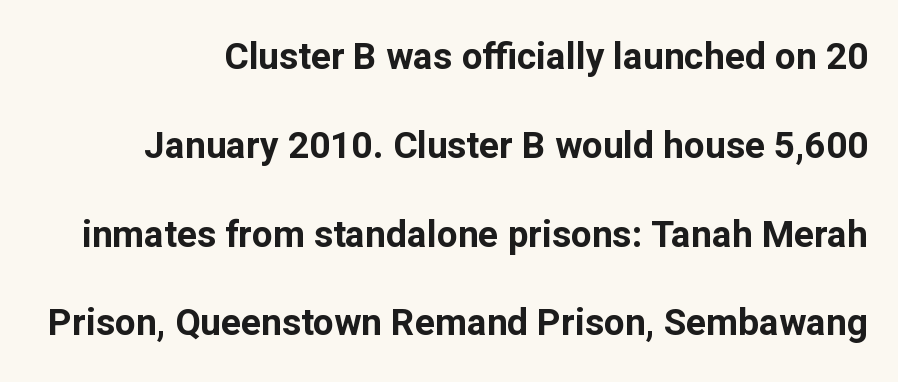
The image shows 37 px bold sans-serif type, upright; set loose line spacing (2.4x), normal letter spacing, not underlined; low stroke contrast and a medium x-height.
